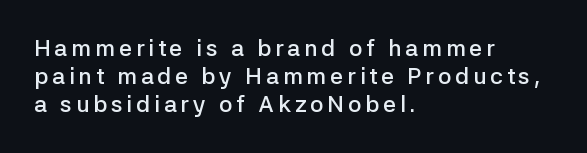
The rag falls on the right side of this text block. Each glyph is drawn with semibold strokes, heavier than normal yet not fully bold. A typesetter would mark this as roman, not italic. Type without underlining.
